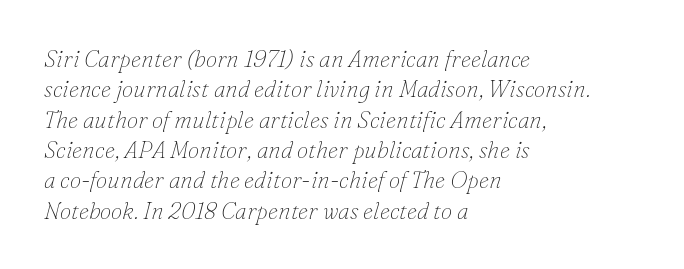
{"italic": "yes", "lean": "right", "slant_degrees": 16, "bold": "no", "underline": "no", "align": "left", "line_spacing": "normal", "line_spacing_ratio": 1.32, "letter_spacing": "normal", "letter_spacing_em": 0.0, "glyph_px": 23}
